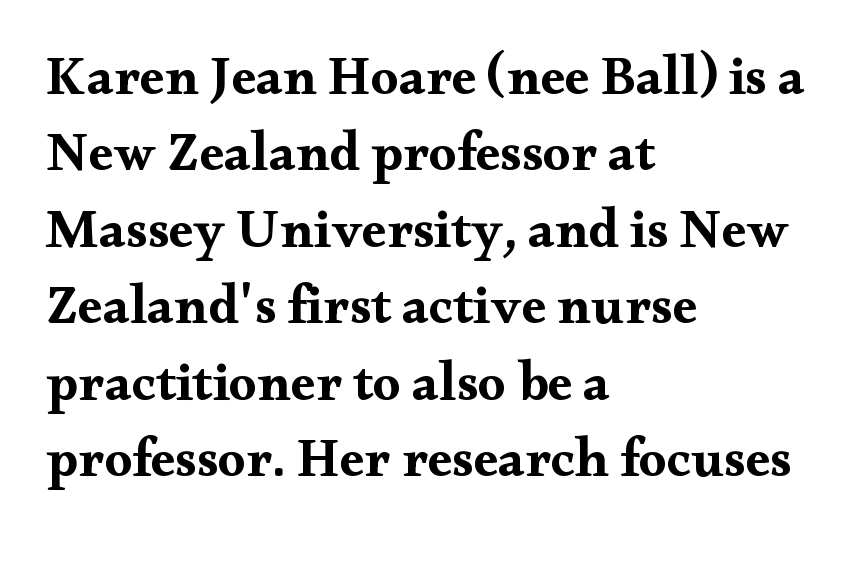
Q: Is the text bold? A: Yes.
Q: Is the text italic (slanted)? A: No, it is upright.
Q: Is the typeface a serif or a sans-serif typeface? A: Serif.
Q: Is the text underlined? A: No.
Q: How is the paragraph aligned? A: Left-aligned.
Q: Is the spacing between letters normal or unusually wide? A: Normal.
Q: Is the spacing between lines tight, normal or loose? A: Normal.
Q: Width (condensed, normal, or wide)? A: Wide.
Q: Stroke contrast? A: Medium.
Q: x-height? A: Small.
Q: Monospaced? A: No.
